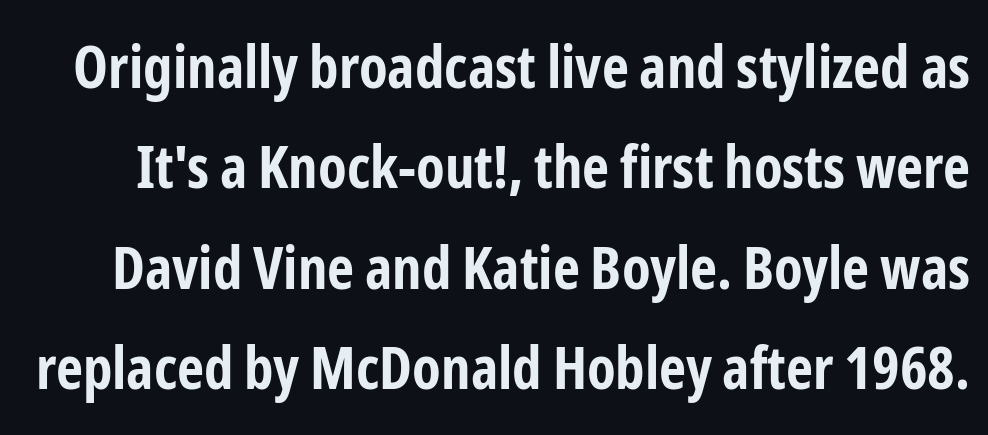
The image shows 59 px bold, condensed sans-serif type, upright; set normal line spacing (1.7x), normal letter spacing, not underlined; low stroke contrast and a medium x-height.
